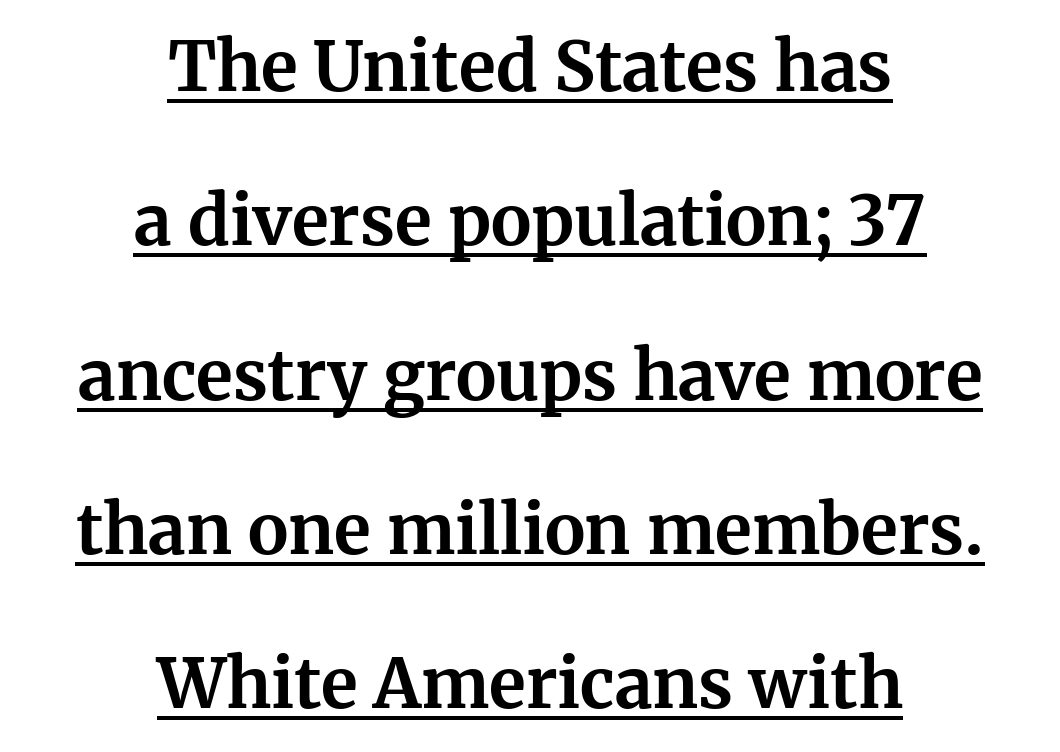
Q: Is the text bold? A: Yes.
Q: Is the text italic (slanted)? A: No, it is upright.
Q: Is the typeface a serif or a sans-serif typeface? A: Serif.
Q: Is the text underlined? A: Yes.
Q: How is the paragraph aligned? A: Centered.
Q: Is the spacing between letters normal or unusually wide? A: Normal.
Q: Is the spacing between lines tight, normal or loose? A: Loose.
Q: Width (condensed, normal, or wide)? A: Normal.
Q: Stroke contrast? A: Medium.
Q: x-height? A: Medium.
Q: Monospaced? A: No.
